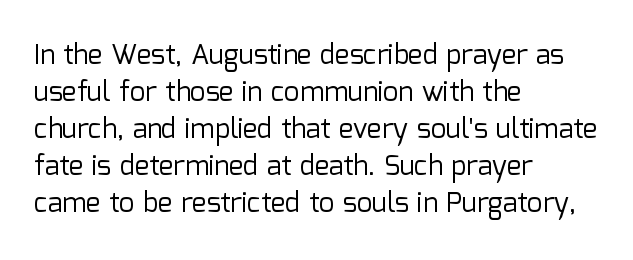
{"italic": "no", "bold": "no", "underline": "no", "align": "left", "line_spacing": "normal", "line_spacing_ratio": 1.37, "letter_spacing": "normal", "letter_spacing_em": 0.0, "glyph_px": 27}
